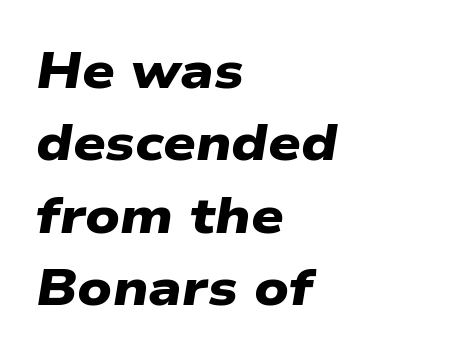
The image shows 51 px heavy, wide sans-serif type; set left-aligned, normal line spacing (1.42x), normal letter spacing, not underlined; low stroke contrast and a medium x-height.
